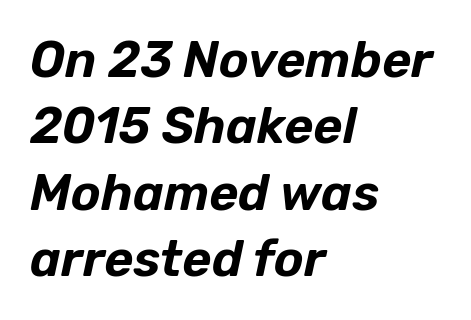
Q: Is the text italic (slanted)? A: Yes, it leans right by about 12 degrees.
Q: Is the text underlined? A: No.
Q: How is the paragraph aligned? A: Left-aligned.
Q: Is the spacing between letters normal or unusually wide? A: Normal.
Q: Is the spacing between lines tight, normal or loose? A: Normal.
Q: Width (condensed, normal, or wide)? A: Normal.
Q: Stroke contrast? A: Low.
Q: x-height? A: Medium.
Q: Monospaced? A: No.
